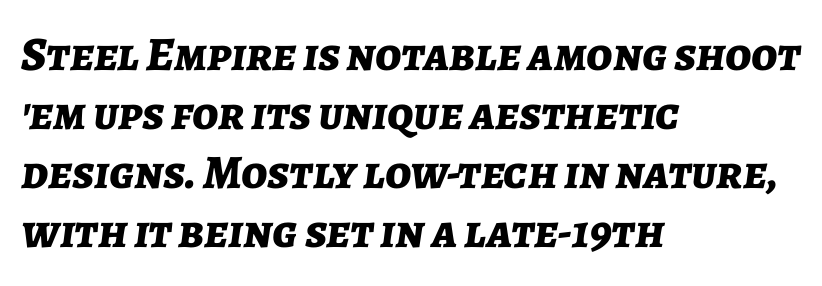
Q: Is the text bold? A: Yes.
Q: Is the text italic (slanted)? A: Yes, it leans right by about 7 degrees.
Q: Is the text underlined? A: No.
Q: How is the paragraph aligned? A: Left-aligned.
Q: Is the spacing between letters normal or unusually wide? A: Normal.
Q: Width (condensed, normal, or wide)? A: Normal.
Q: Stroke contrast? A: Low.
Q: x-height? A: Medium.
Q: Monospaced? A: No.
